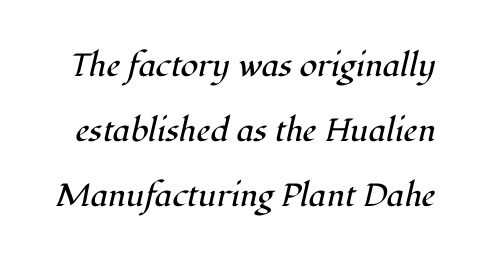
Q: Is the text bold? A: No.
Q: Is the text italic (slanted)? A: Yes, it leans right by about 12 degrees.
Q: Is the typeface a serif or a sans-serif typeface? A: Serif.
Q: Is the text underlined? A: No.
Q: Is the spacing between letters normal or unusually wide? A: Normal.
Q: Is the spacing between lines tight, normal or loose? A: Loose.
Q: Width (condensed, normal, or wide)? A: Normal.
Q: Stroke contrast? A: High.
Q: x-height? A: Medium.
Q: Monospaced? A: No.
